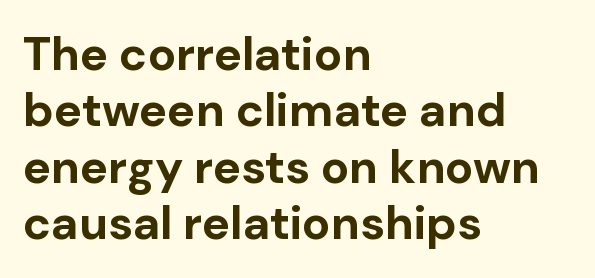
{"serif": "no", "italic": "no", "bold": "yes", "weight": "bold", "width": "normal", "stroke_contrast": "low", "x_height": "medium", "monospaced": "no", "underline": "no", "align": "left", "line_spacing_ratio": 1.2, "letter_spacing": "normal", "letter_spacing_em": 0.0, "glyph_px": 47}
